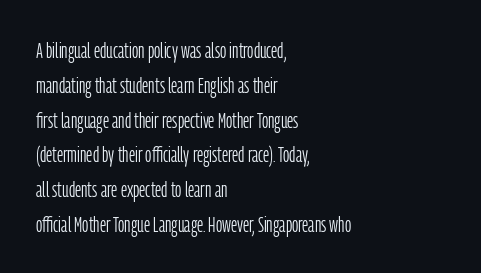
Q: Is the text bold? A: No.
Q: Is the text italic (slanted)? A: No, it is upright.
Q: Is the text underlined? A: No.
Q: How is the paragraph aligned? A: Left-aligned.
Q: Is the spacing between letters normal or unusually wide? A: Normal.
Q: Is the spacing between lines tight, normal or loose? A: Normal.
